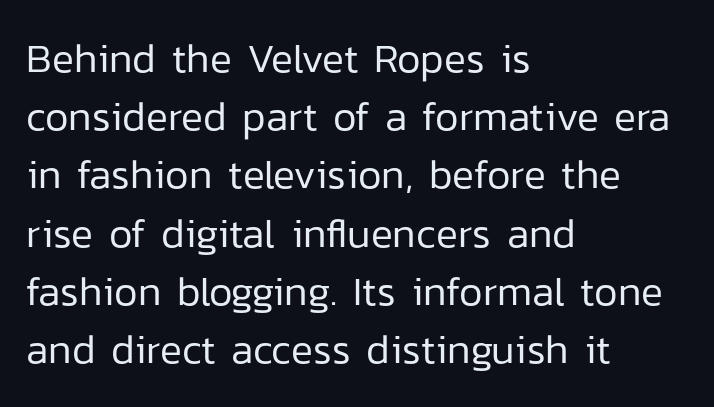
Q: Is the text bold? A: No.
Q: Is the text italic (slanted)? A: No, it is upright.
Q: Is the typeface a serif or a sans-serif typeface? A: Sans-serif.
Q: Is the text underlined? A: No.
Q: How is the paragraph aligned? A: Left-aligned.
Q: Is the spacing between letters normal or unusually wide? A: Normal.
Q: Is the spacing between lines tight, normal or loose? A: Normal.
Q: Width (condensed, normal, or wide)? A: Normal.
Q: Stroke contrast? A: Low.
Q: x-height? A: Medium.
Q: Monospaced? A: No.
